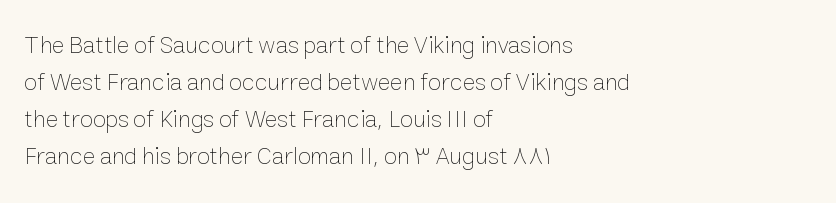
{"italic": "no", "bold": "no", "underline": "no", "align": "left", "line_spacing": "normal", "line_spacing_ratio": 1.54, "letter_spacing": "normal", "letter_spacing_em": 0.0, "glyph_px": 24}
